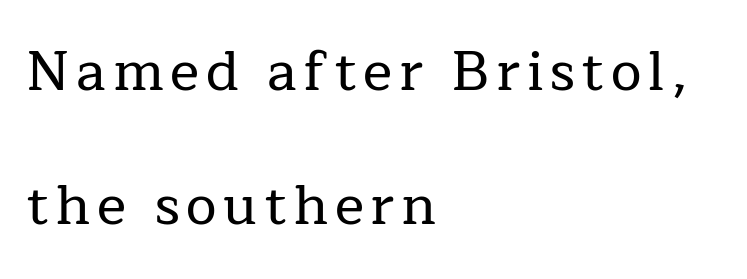
The image shows 55 px serif type, upright; set left-aligned, loose line spacing (2.44x), not underlined; low stroke contrast and a medium x-height.
